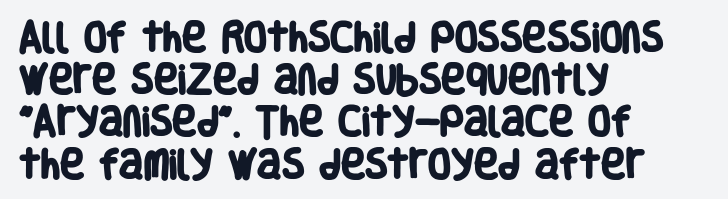
{"serif": "no", "bold": "yes", "weight": "heavy", "width": "condensed", "stroke_contrast": "low", "x_height": "large", "monospaced": "no", "underline": "no", "align": "left", "line_spacing": "normal", "line_spacing_ratio": 1.28, "letter_spacing": "normal", "letter_spacing_em": 0.0, "glyph_px": 33}
